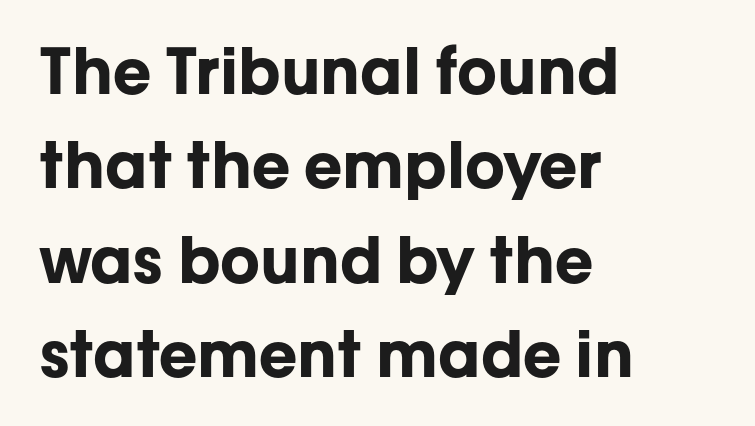
Q: Is the text bold? A: Yes.
Q: Is the text italic (slanted)? A: No, it is upright.
Q: Is the typeface a serif or a sans-serif typeface? A: Sans-serif.
Q: Is the text underlined? A: No.
Q: How is the paragraph aligned? A: Left-aligned.
Q: Is the spacing between letters normal or unusually wide? A: Normal.
Q: Is the spacing between lines tight, normal or loose? A: Normal.
Q: Width (condensed, normal, or wide)? A: Normal.
Q: Stroke contrast? A: Low.
Q: x-height? A: Medium.
Q: Monospaced? A: No.
